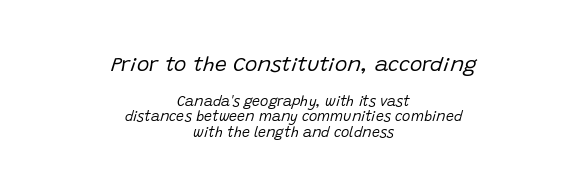
{"italic": "yes", "lean": "right", "slant_degrees": 15, "bold": "no", "underline": "no", "align": "center", "line_spacing": "tight", "line_spacing_ratio": 1.1, "letter_spacing": "normal", "letter_spacing_em": 0.0, "larger_block": "first", "size_ratio": 1.5, "glyph_px": 21}
